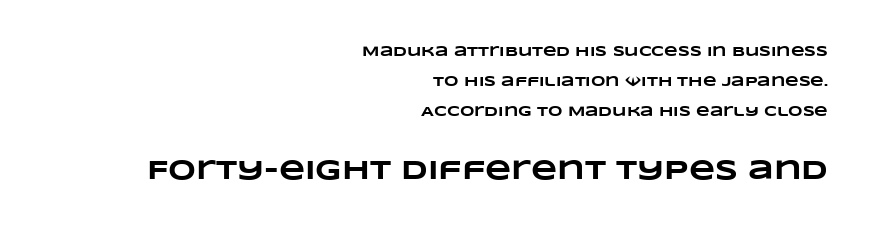
The image shows 27 px bold type; set right-aligned, loose line spacing (2.13x), normal letter spacing, not underlined; the second (bottom) block is 1.93x larger.
